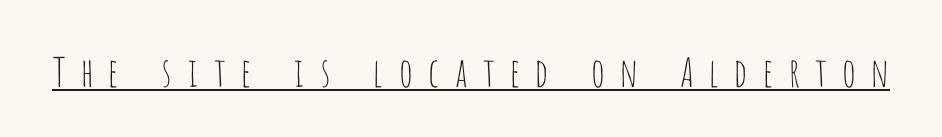
Q: Is the text bold? A: No.
Q: Is the text italic (slanted)? A: No, it is upright.
Q: Is the typeface a serif or a sans-serif typeface? A: Sans-serif.
Q: Is the text underlined? A: Yes.
Q: Is the spacing between letters normal or unusually wide? A: Unusually wide.
Q: Width (condensed, normal, or wide)? A: Condensed.
Q: Stroke contrast? A: Low.
Q: x-height? A: Large.
Q: Monospaced? A: No.
